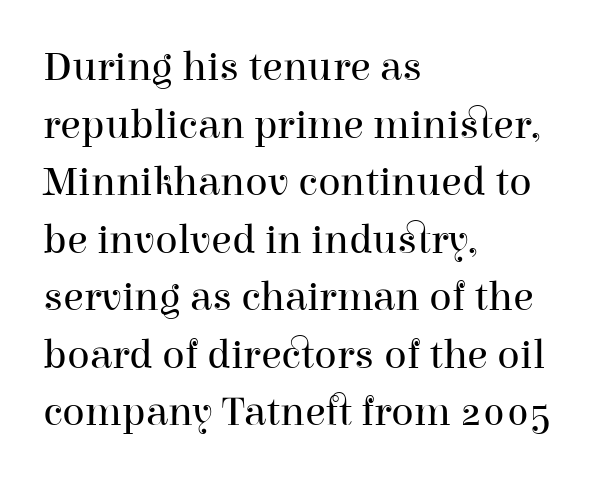
Q: Is the text bold? A: No.
Q: Is the text italic (slanted)? A: No, it is upright.
Q: Is the typeface a serif or a sans-serif typeface? A: Serif.
Q: Is the text underlined? A: No.
Q: How is the paragraph aligned? A: Left-aligned.
Q: Is the spacing between letters normal or unusually wide? A: Normal.
Q: Is the spacing between lines tight, normal or loose? A: Normal.
Q: Width (condensed, normal, or wide)? A: Normal.
Q: Stroke contrast? A: High.
Q: x-height? A: Medium.
Q: Monospaced? A: No.
